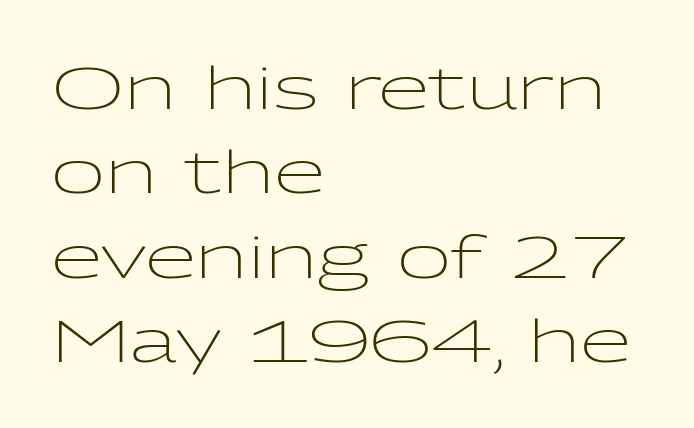
Q: Is the text bold? A: No.
Q: Is the text italic (slanted)? A: No, it is upright.
Q: Is the typeface a serif or a sans-serif typeface? A: Sans-serif.
Q: Is the text underlined? A: No.
Q: How is the paragraph aligned? A: Left-aligned.
Q: Is the spacing between letters normal or unusually wide? A: Normal.
Q: Is the spacing between lines tight, normal or loose? A: Normal.
Q: Width (condensed, normal, or wide)? A: Wide.
Q: Stroke contrast? A: Low.
Q: x-height? A: Medium.
Q: Monospaced? A: No.
